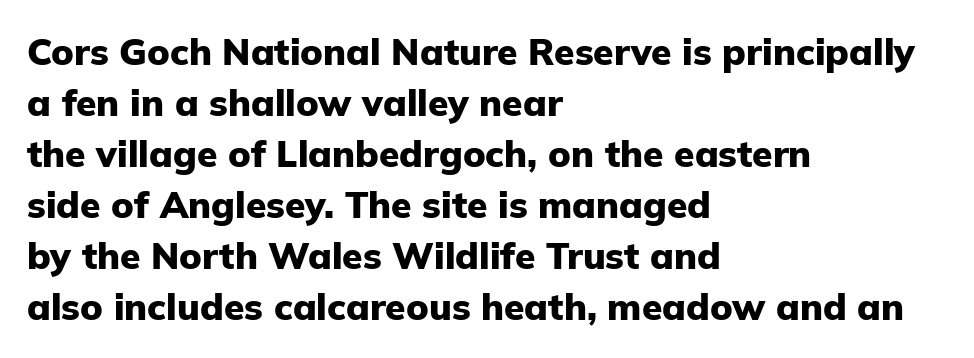
Q: Is the text bold? A: Yes.
Q: Is the text italic (slanted)? A: No, it is upright.
Q: Is the typeface a serif or a sans-serif typeface? A: Sans-serif.
Q: Is the text underlined? A: No.
Q: How is the paragraph aligned? A: Left-aligned.
Q: Is the spacing between letters normal or unusually wide? A: Normal.
Q: Is the spacing between lines tight, normal or loose? A: Normal.
Q: Width (condensed, normal, or wide)? A: Normal.
Q: Stroke contrast? A: Low.
Q: x-height? A: Medium.
Q: Monospaced? A: No.
